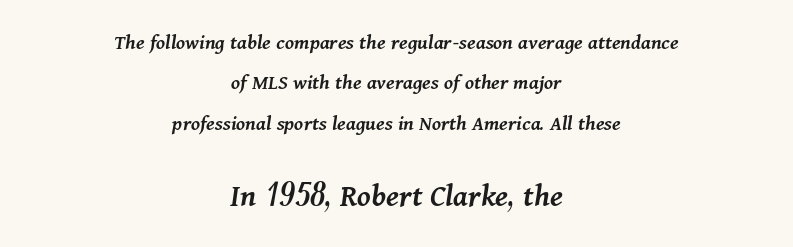
The image shows 33 px semibold type, italic (leaning right); set centered, line spacing 1.84x, normal letter spacing, not underlined; the second (bottom) block is 1.5x larger; medium stroke contrast and a medium x-height.
